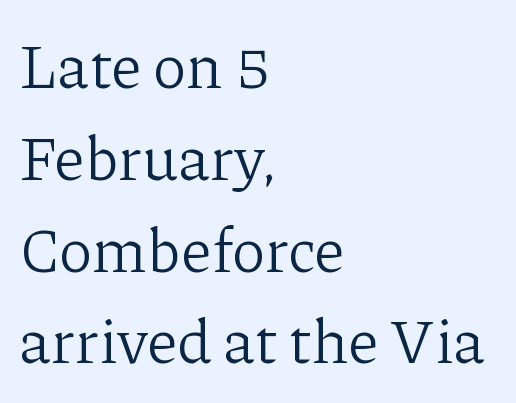
{"serif": "yes", "italic": "no", "bold": "no", "weight": "light", "width": "normal", "stroke_contrast": "low", "x_height": "medium", "monospaced": "no", "underline": "no", "align": "left", "line_spacing": "normal", "line_spacing_ratio": 1.48, "letter_spacing": "normal", "letter_spacing_em": 0.0, "glyph_px": 62}
